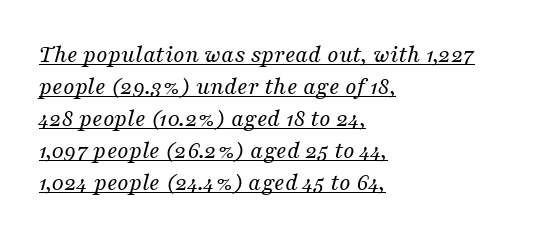
The image shows 25 px text type, italic (leaning right); set left-aligned, normal line spacing (1.28x), normal letter spacing, underlined.
